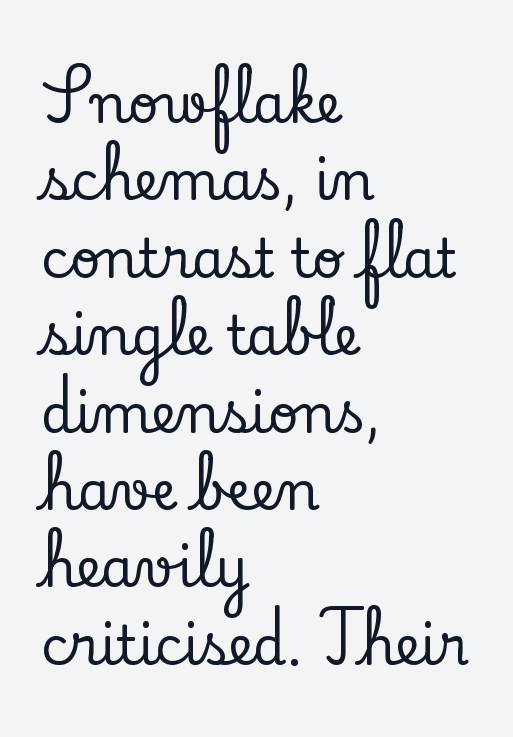
{"serif": "yes", "italic": "no", "width": "normal", "stroke_contrast": "low", "x_height": "small", "monospaced": "no", "underline": "no", "align": "left", "line_spacing": "normal", "line_spacing_ratio": 1.46, "letter_spacing": "normal", "letter_spacing_em": 0.0, "glyph_px": 53}
